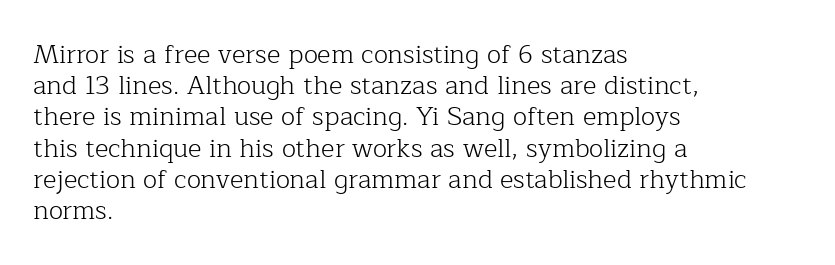
{"italic": "no", "bold": "no", "underline": "no", "align": "left", "line_spacing_ratio": 1.2, "letter_spacing": "normal", "letter_spacing_em": 0.0, "glyph_px": 26}
